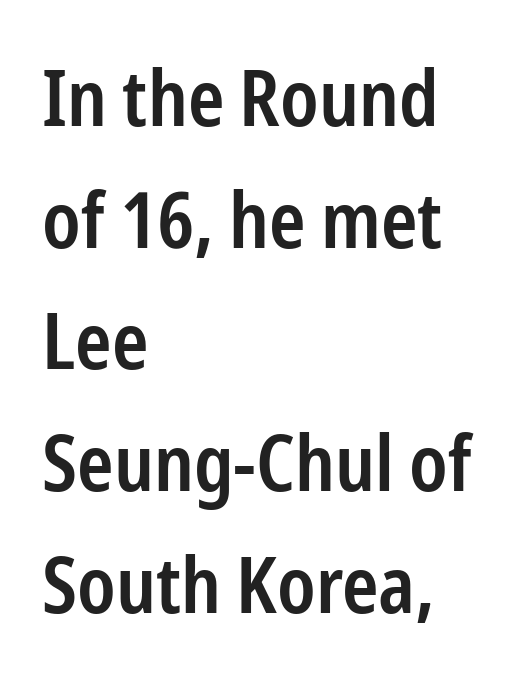
{"serif": "no", "italic": "no", "bold": "semi", "weight": "semibold", "width": "condensed", "stroke_contrast": "low", "x_height": "medium", "monospaced": "no", "underline": "no", "align": "left", "line_spacing": "normal", "line_spacing_ratio": 1.56, "letter_spacing": "normal", "letter_spacing_em": 0.0, "glyph_px": 78}
